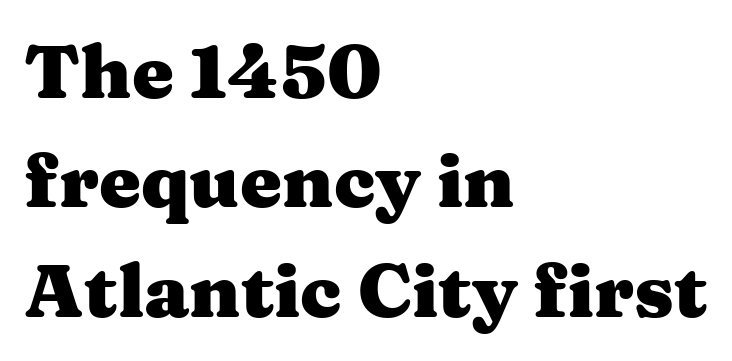
Q: Is the text bold? A: Yes.
Q: Is the text italic (slanted)? A: No, it is upright.
Q: Is the typeface a serif or a sans-serif typeface? A: Serif.
Q: Is the text underlined? A: No.
Q: How is the paragraph aligned? A: Left-aligned.
Q: Is the spacing between letters normal or unusually wide? A: Normal.
Q: Is the spacing between lines tight, normal or loose? A: Normal.
Q: Width (condensed, normal, or wide)? A: Wide.
Q: Stroke contrast? A: Medium.
Q: x-height? A: Medium.
Q: Monospaced? A: No.
